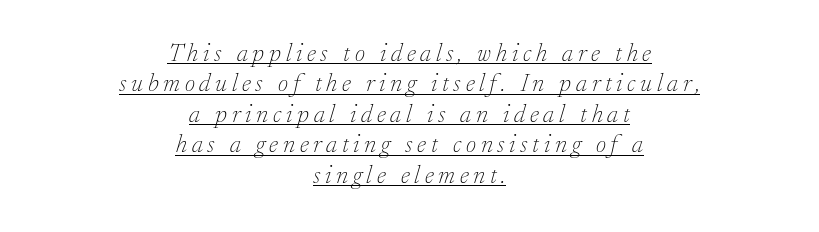
{"italic": "yes", "lean": "right", "slant_degrees": 17, "bold": "no", "underline": "yes", "align": "center", "line_spacing_ratio": 1.22, "glyph_px": 25}
